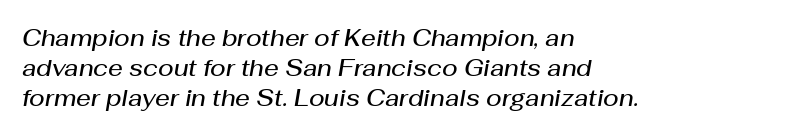
The image shows 23 px text type, italic (leaning right); set left-aligned, normal line spacing (1.3x), normal letter spacing, not underlined.
